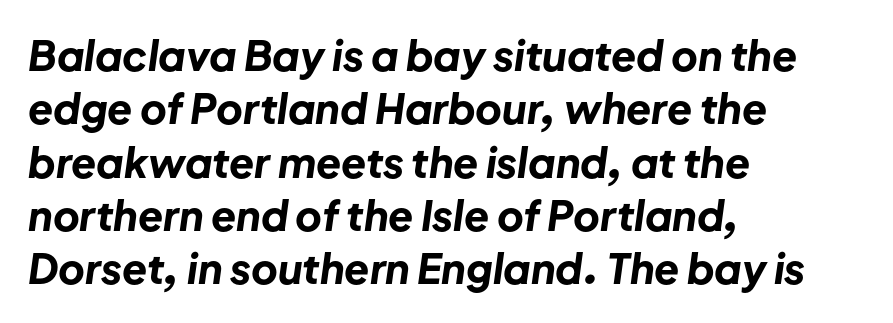
Q: Is the text bold? A: Yes.
Q: Is the text italic (slanted)? A: Yes, it leans right by about 8 degrees.
Q: Is the text underlined? A: No.
Q: How is the paragraph aligned? A: Left-aligned.
Q: Is the spacing between letters normal or unusually wide? A: Normal.
Q: Is the spacing between lines tight, normal or loose? A: Normal.
Q: Width (condensed, normal, or wide)? A: Normal.
Q: Stroke contrast? A: Low.
Q: x-height? A: Medium.
Q: Monospaced? A: No.
